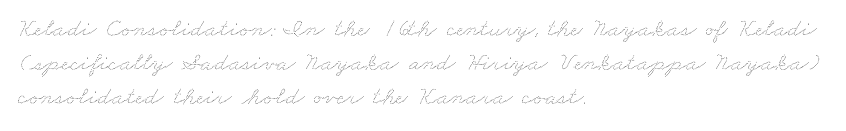
The image shows 26 px text type; set left-aligned, normal line spacing (1.3x), normal letter spacing, not underlined.
